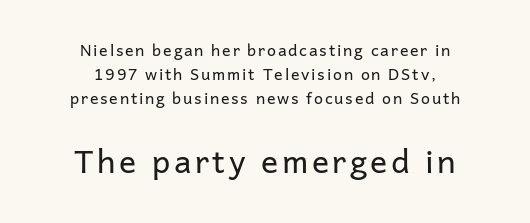
The image shows 32 px regular-weight sans-serif type, upright; set centered, normal line spacing (1.49x), not underlined; the second (bottom) block is 2.0x larger; low stroke contrast and a medium x-height.
